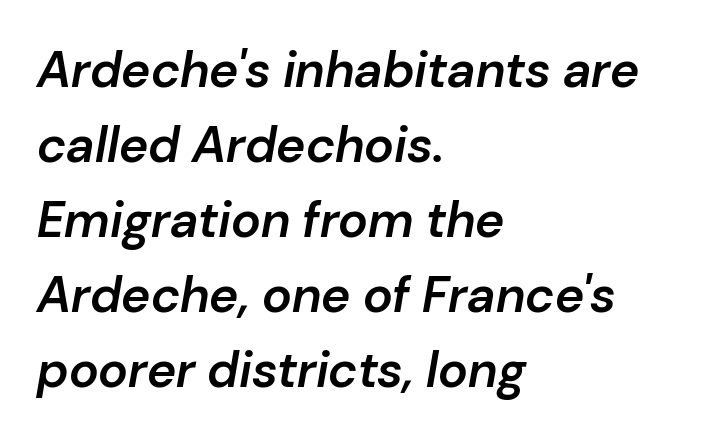
Q: Is the text bold? A: Semi-bold.
Q: Is the text italic (slanted)? A: Yes, it leans right by about 10 degrees.
Q: Is the text underlined? A: No.
Q: How is the paragraph aligned? A: Left-aligned.
Q: Is the spacing between letters normal or unusually wide? A: Normal.
Q: Is the spacing between lines tight, normal or loose? A: Normal.
Q: Width (condensed, normal, or wide)? A: Normal.
Q: Stroke contrast? A: Low.
Q: x-height? A: Medium.
Q: Monospaced? A: No.
